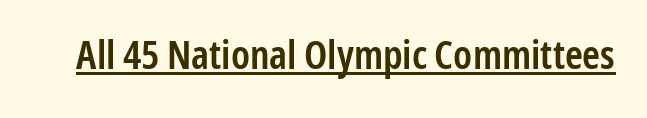
Q: Is the text bold? A: Semi-bold.
Q: Is the text italic (slanted)? A: No, it is upright.
Q: Is the typeface a serif or a sans-serif typeface? A: Sans-serif.
Q: Is the text underlined? A: Yes.
Q: Is the spacing between letters normal or unusually wide? A: Normal.
Q: Width (condensed, normal, or wide)? A: Condensed.
Q: Stroke contrast? A: Low.
Q: x-height? A: Medium.
Q: Monospaced? A: No.
